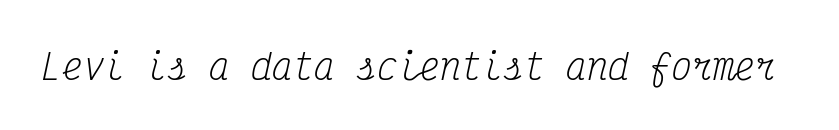
The image shows 35 px regular-weight, condensed serif type, italic (leaning right), monospaced; set normal letter spacing, not underlined; medium stroke contrast and a medium x-height.
